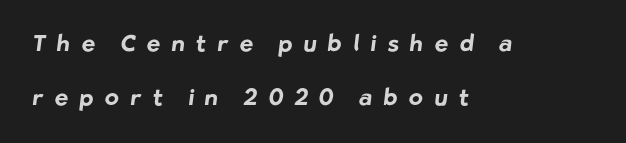
The image shows 23 px bold type; set left-aligned, loose line spacing (2.35x), unusually wide letter spacing (+0.49 em), not underlined.
